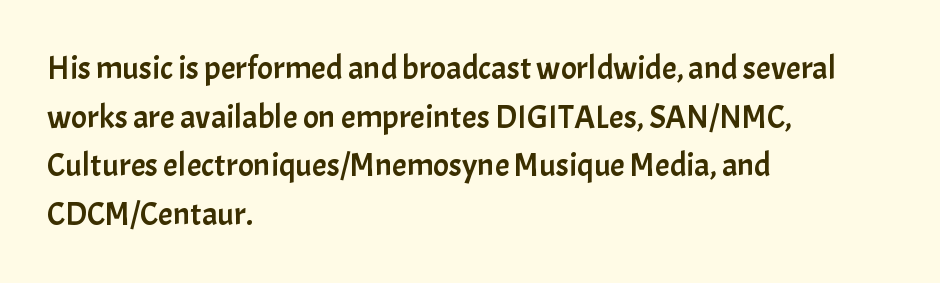
{"serif": "no", "italic": "no", "width": "normal", "stroke_contrast": "low", "x_height": "medium", "monospaced": "no", "underline": "no", "align": "left", "line_spacing": "normal", "line_spacing_ratio": 1.47, "letter_spacing": "normal", "letter_spacing_em": 0.0, "glyph_px": 33}
